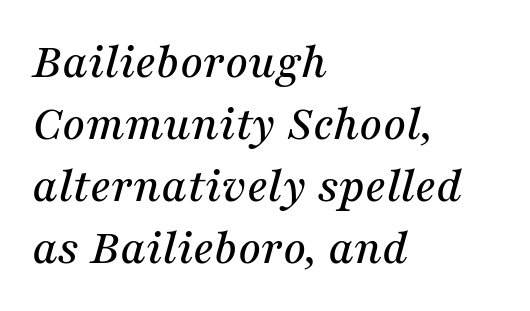
Q: Is the text italic (slanted)? A: Yes, it leans right by about 16 degrees.
Q: Is the typeface a serif or a sans-serif typeface? A: Serif.
Q: Is the text underlined? A: No.
Q: How is the paragraph aligned? A: Left-aligned.
Q: Is the spacing between letters normal or unusually wide? A: Normal.
Q: Width (condensed, normal, or wide)? A: Normal.
Q: Stroke contrast? A: Medium.
Q: x-height? A: Medium.
Q: Monospaced? A: No.
